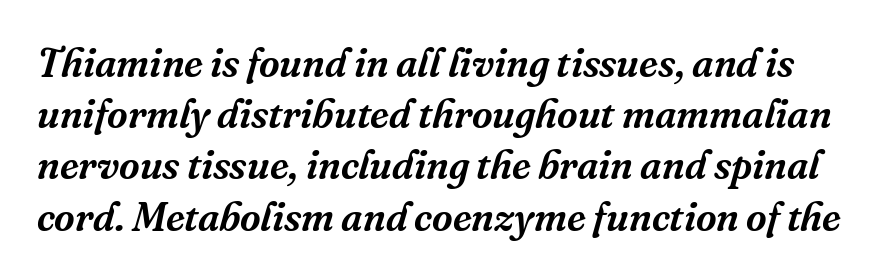
This block has exactly the height ordinary leading produces. These lines are rendered in a variable-pitch font. This is oblique type, the kind used for emphasis or titles. The rendering keeps characters at their native spacing. Stroke terminals: seriffed.
